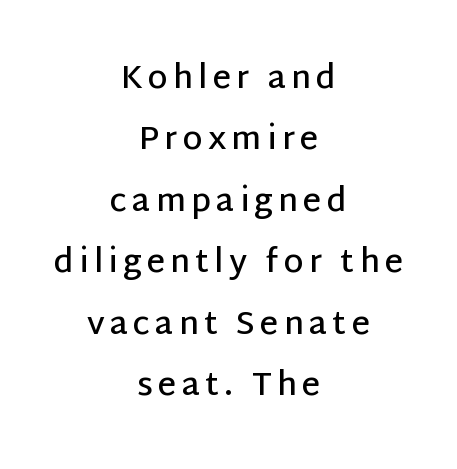
Q: Is the text bold? A: Semi-bold.
Q: Is the text italic (slanted)? A: No, it is upright.
Q: Is the typeface a serif or a sans-serif typeface? A: Sans-serif.
Q: Is the text underlined? A: No.
Q: How is the paragraph aligned? A: Centered.
Q: Is the spacing between lines tight, normal or loose? A: Loose.
Q: Width (condensed, normal, or wide)? A: Normal.
Q: Stroke contrast? A: Low.
Q: x-height? A: Large.
Q: Monospaced? A: No.
